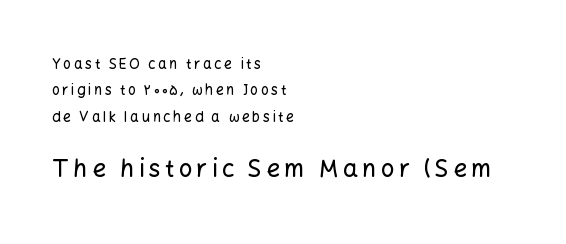
Nobody drew a line under any word here. Where is the straight margin? On the left. Block two is the big one; block one sits smaller above it. The typography opts for an upright posture over an oblique one.
